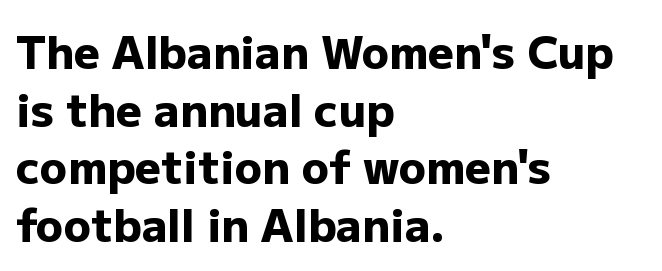
The image shows 45 px heavy sans-serif type, upright; set left-aligned, normal line spacing (1.28x), normal letter spacing, not underlined; low stroke contrast and a medium x-height.
